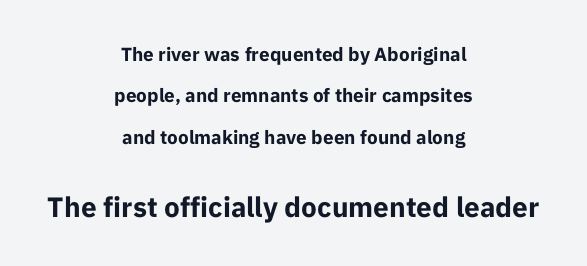
The image shows 28 px bold sans-serif type, upright; set centered, loose line spacing (2.18x), normal letter spacing, not underlined; the second (bottom) block is 1.47x larger; low stroke contrast and a medium x-height.
